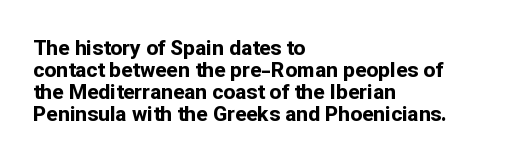
Cramped leading. Observe the ordinary spacing: letters are neighbours, not strangers. The specimen reads as upright at a glance. Decoration check: the copy has no underline. The ragged edge is on the right, which tells us the setting is flush left. Emphasis by weight is at full strength: bold.
